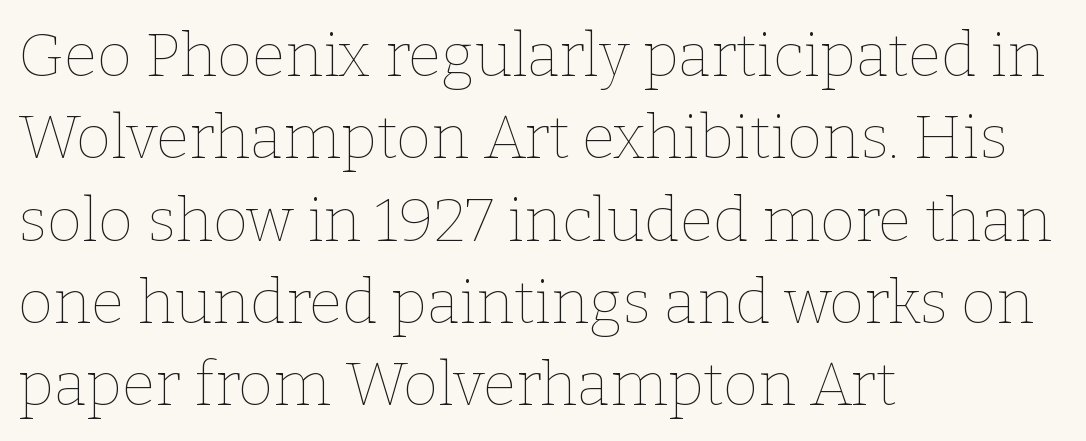
{"italic": "no", "bold": "no", "weight": "thin", "width": "normal", "stroke_contrast": "low", "x_height": "medium", "monospaced": "no", "underline": "no", "align": "left", "line_spacing": "normal", "line_spacing_ratio": 1.35, "letter_spacing": "normal", "letter_spacing_em": 0.0, "glyph_px": 61}
